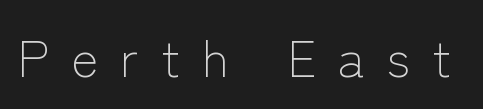
Someone cranked the tracking dial way up on this one. Nope, no serifs anywhere on these letters. The type sits square on the baseline with zero lean. Rule under the text: the space is simply empty.
